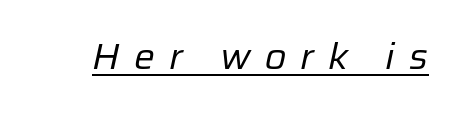
The image shows 37 px regular-weight type, italic (leaning right); set unusually wide letter spacing (+0.38 em), underlined; low stroke contrast and a medium x-height.
